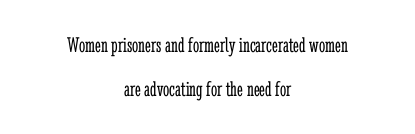
The image shows 22 px text type, upright; set centered, loose line spacing (2.0x), normal letter spacing, not underlined.
